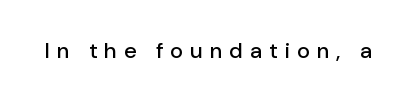
The font's upright variant was chosen for this text. Letter spacing: wide. Type without underlining.
